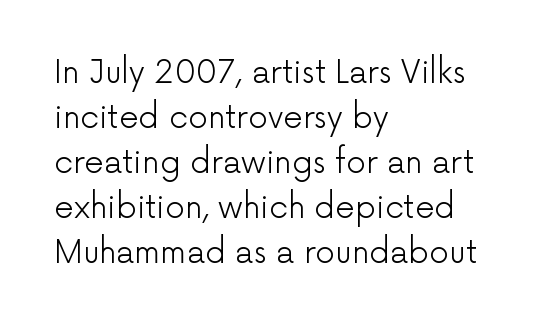
{"serif": "no", "italic": "no", "bold": "no", "weight": "light", "width": "normal", "stroke_contrast": "low", "x_height": "medium", "monospaced": "no", "underline": "no", "align": "left", "line_spacing": "normal", "line_spacing_ratio": 1.45, "letter_spacing": "normal", "letter_spacing_em": 0.0, "glyph_px": 31}
